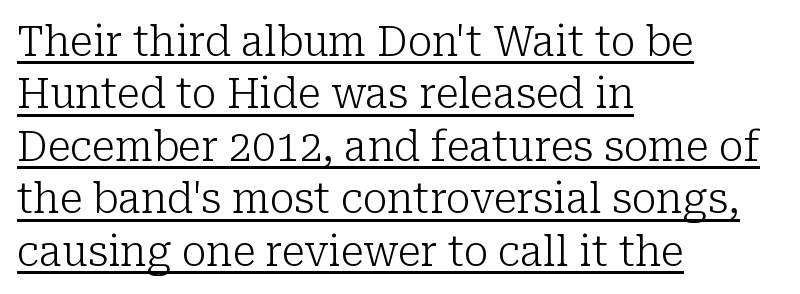
Q: Is the text bold? A: No.
Q: Is the text italic (slanted)? A: No, it is upright.
Q: Is the typeface a serif or a sans-serif typeface? A: Serif.
Q: Is the text underlined? A: Yes.
Q: How is the paragraph aligned? A: Left-aligned.
Q: Is the spacing between letters normal or unusually wide? A: Normal.
Q: Is the spacing between lines tight, normal or loose? A: Normal.
Q: Width (condensed, normal, or wide)? A: Normal.
Q: Stroke contrast? A: Low.
Q: x-height? A: Medium.
Q: Monospaced? A: No.
